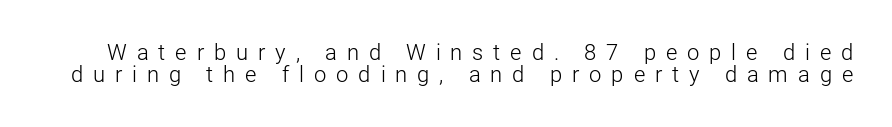
Q: Is the text bold? A: No.
Q: Is the text italic (slanted)? A: No, it is upright.
Q: Is the text underlined? A: No.
Q: Is the spacing between letters normal or unusually wide? A: Unusually wide.
Q: Is the spacing between lines tight, normal or loose? A: Tight.
